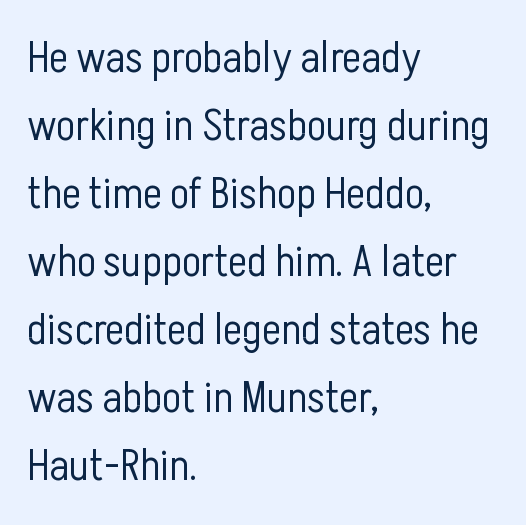
{"serif": "no", "italic": "no", "bold": "no", "weight": "light", "width": "condensed", "stroke_contrast": "low", "x_height": "medium", "monospaced": "no", "underline": "no", "align": "left", "line_spacing": "normal", "line_spacing_ratio": 1.51, "letter_spacing": "normal", "letter_spacing_em": 0.0, "glyph_px": 45}
